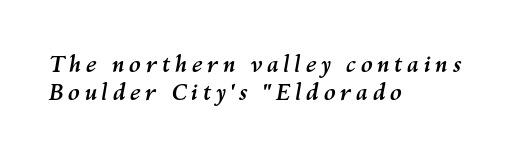
Q: Is the text bold? A: Yes.
Q: Is the text italic (slanted)? A: Yes, it leans right by about 10 degrees.
Q: Is the text underlined? A: No.
Q: How is the paragraph aligned? A: Left-aligned.
Q: Is the spacing between lines tight, normal or loose? A: Normal.
